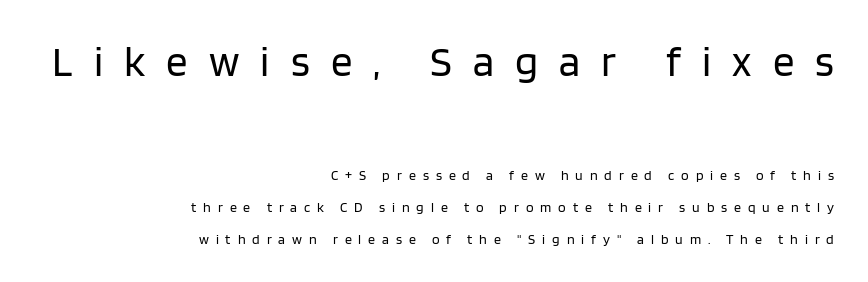
Q: Is the text bold? A: No.
Q: Is the text italic (slanted)? A: No, it is upright.
Q: Is the typeface a serif or a sans-serif typeface? A: Sans-serif.
Q: Is the text underlined? A: No.
Q: How is the paragraph aligned? A: Right-aligned.
Q: Is the spacing between letters normal or unusually wide? A: Unusually wide.
Q: Is the spacing between lines tight, normal or loose? A: Loose.
Q: Which block of text is set in a larger size, the first (top) or the second (bottom)? A: The first (top) one.
Q: Width (condensed, normal, or wide)? A: Normal.
Q: Stroke contrast? A: Low.
Q: x-height? A: Large.
Q: Monospaced? A: No.
